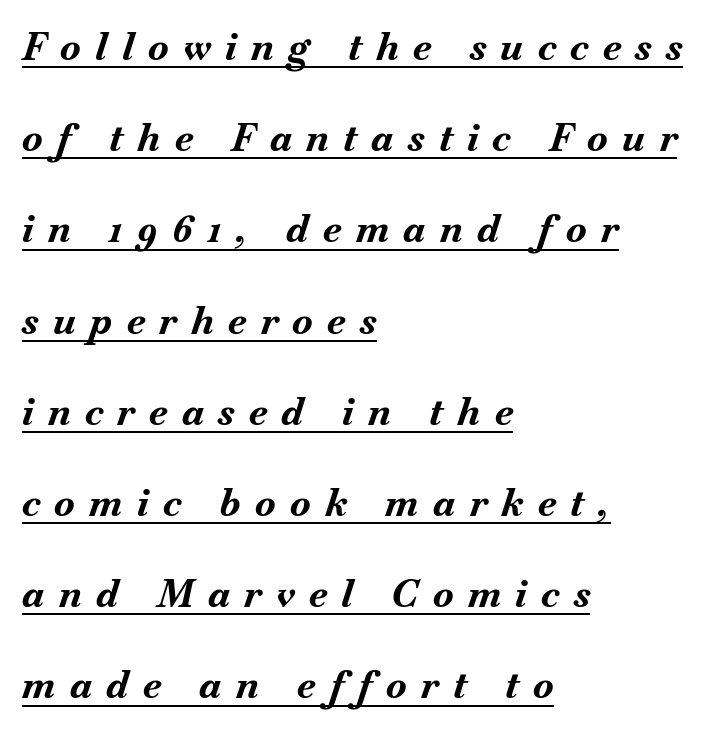
The image shows 38 px bold type, italic (leaning right); set left-aligned, loose line spacing (2.4x), unusually wide letter spacing (+0.38 em), underlined; medium stroke contrast and a small x-height.
